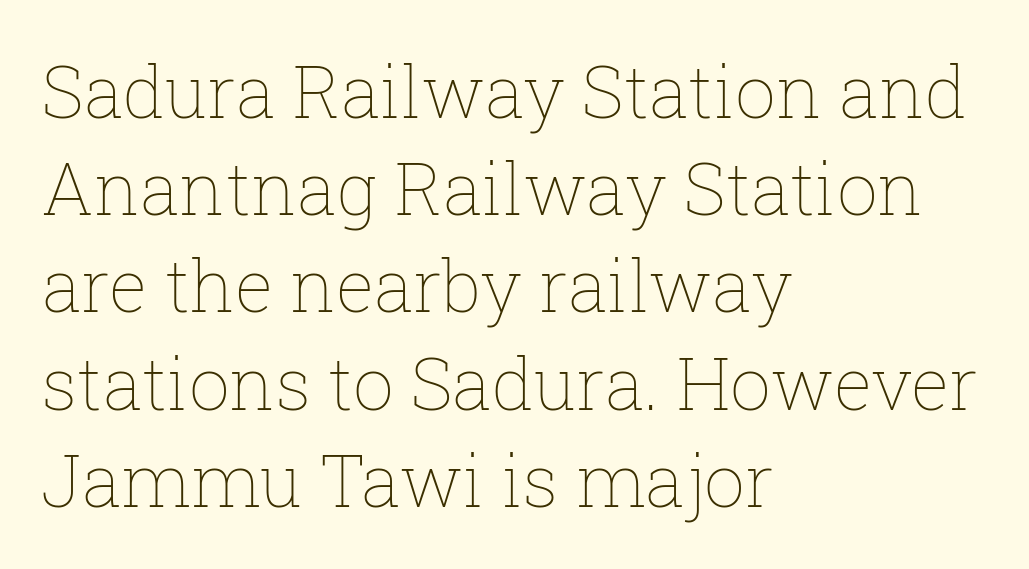
Students, observe: this is what conventionally led text looks like. In terms of letterspacing, this is plain default setting. This sample is left-justified, so line endings fall wherever the words run out. Heaviness? Minimal to ordinary, like unemphasized prose. You could not count columns in this text — the font is proportionally spaced.
